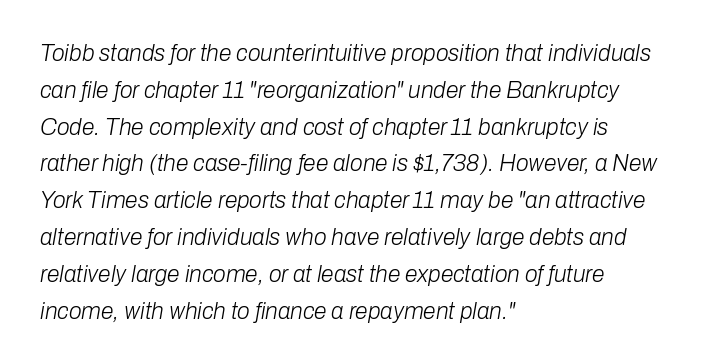
Q: Is the text bold? A: No.
Q: Is the text italic (slanted)? A: Yes, it leans right by about 10 degrees.
Q: Is the text underlined? A: No.
Q: How is the paragraph aligned? A: Left-aligned.
Q: Is the spacing between letters normal or unusually wide? A: Normal.
Q: Is the spacing between lines tight, normal or loose? A: Normal.
